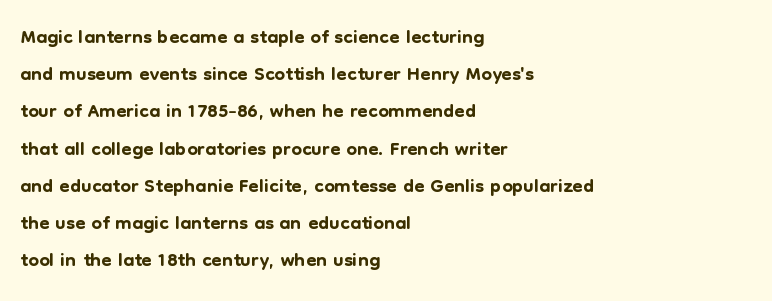
Honestly, the letter spacing is just normal — you wouldn't notice it. Check the space under the baseline: it is left empty. Grotesque or geometric, the face here clearly has no serifs. Note the varied advance widths — an 'i' is clearly narrower than an 'm'. This sample is left-justified, so line endings fall wherever the words run out. Posture: straight, roman, zero tilt.
